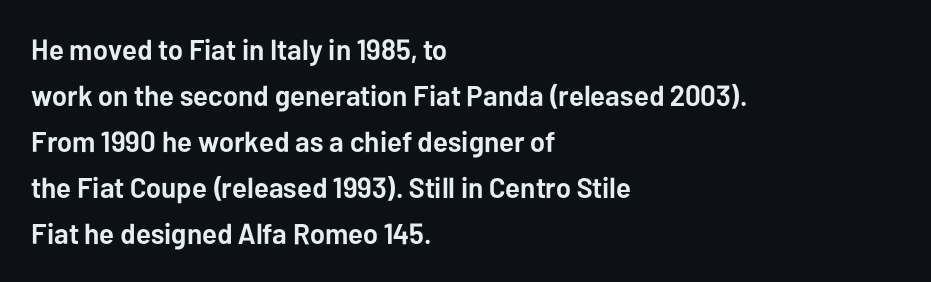
{"serif": "no", "italic": "no", "bold": "yes", "weight": "semibold", "width": "normal", "stroke_contrast": "low", "x_height": "medium", "monospaced": "no", "underline": "no", "align": "left", "line_spacing": "normal", "line_spacing_ratio": 1.59, "letter_spacing": "normal", "letter_spacing_em": 0.0, "glyph_px": 29}
